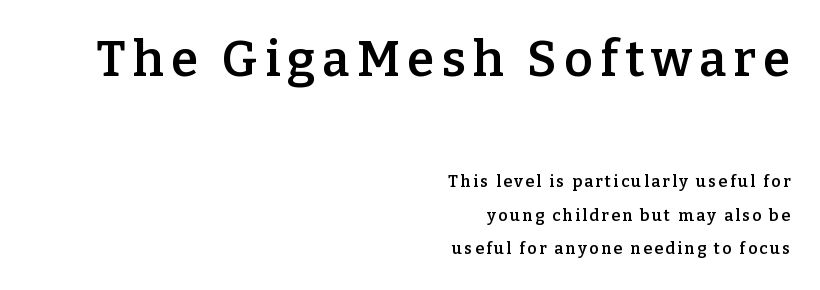
Observe the serifs anchoring each vertical stroke in this sample. Tall strokes in this sample are plumb rather than angled. Is this a fixed-width face? No — the glyphs have proportional, varying widths. Just letters on the line, the space beneath them empty. You get the large type first, then a drop to smaller type.
